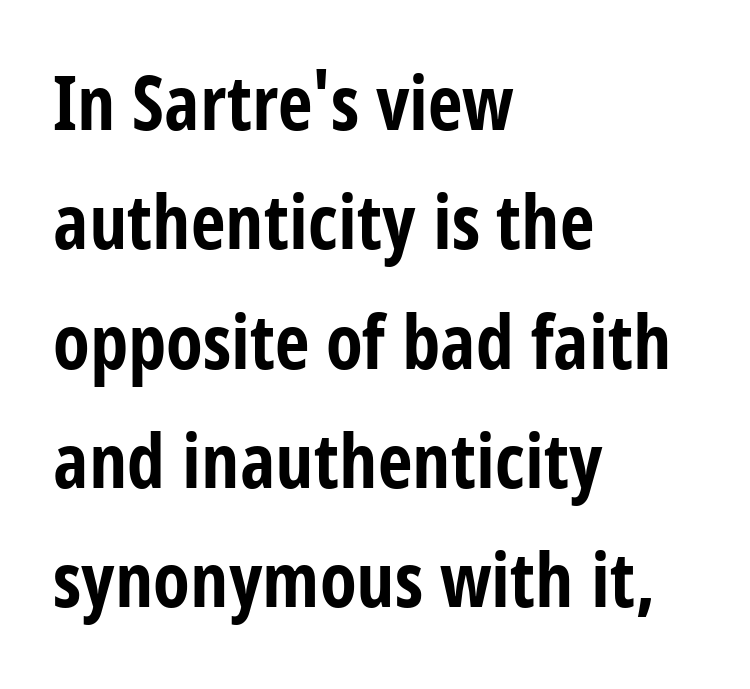
Q: Is the text bold? A: Yes.
Q: Is the text italic (slanted)? A: No, it is upright.
Q: Is the typeface a serif or a sans-serif typeface? A: Sans-serif.
Q: Is the text underlined? A: No.
Q: How is the paragraph aligned? A: Left-aligned.
Q: Is the spacing between letters normal or unusually wide? A: Normal.
Q: Is the spacing between lines tight, normal or loose? A: Normal.
Q: Width (condensed, normal, or wide)? A: Condensed.
Q: Stroke contrast? A: Low.
Q: x-height? A: Large.
Q: Monospaced? A: No.
